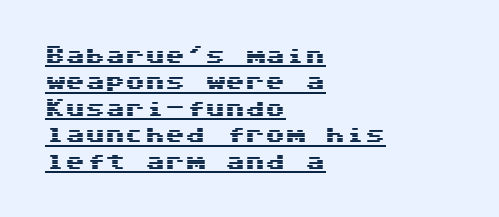
Horizontal alignment here is leftward, the default for most running prose. The type sits square on the baseline with zero lean. The type is set solid horizontally, with unmodified tracking. The rendered words wear a rule along their underside.
